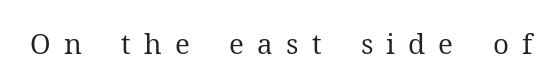
The weight tops out at a normal text grade. Unmarked baselines from the first word to the last. A typesetter would label this face a serif. A typesetter would call this proportional, since set widths differ per character.
